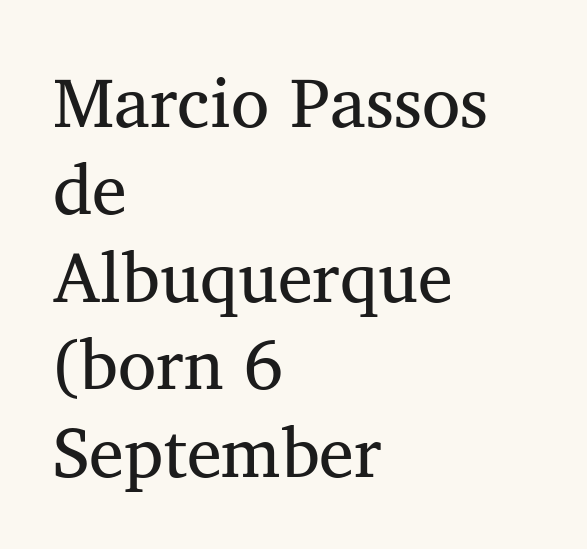
{"serif": "yes", "italic": "no", "bold": "no", "weight": "regular", "width": "normal", "stroke_contrast": "medium", "x_height": "medium", "monospaced": "no", "underline": "no", "align": "left", "line_spacing": "normal", "line_spacing_ratio": 1.25, "letter_spacing": "normal", "letter_spacing_em": 0.0, "glyph_px": 70}
